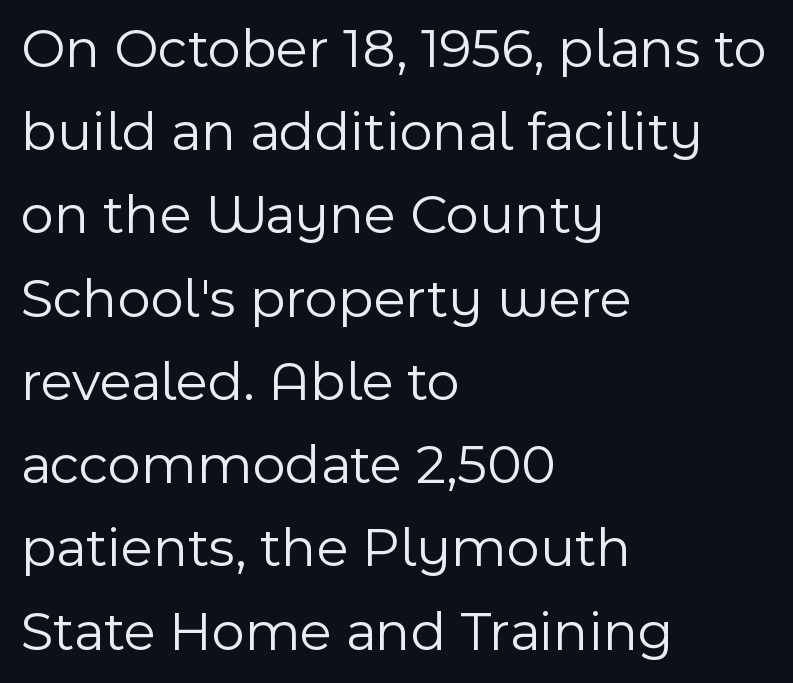
Q: Is the text bold? A: No.
Q: Is the text italic (slanted)? A: No, it is upright.
Q: Is the typeface a serif or a sans-serif typeface? A: Sans-serif.
Q: Is the text underlined? A: No.
Q: How is the paragraph aligned? A: Left-aligned.
Q: Is the spacing between letters normal or unusually wide? A: Normal.
Q: Is the spacing between lines tight, normal or loose? A: Normal.
Q: Width (condensed, normal, or wide)? A: Normal.
Q: x-height? A: Medium.
Q: Monospaced? A: No.
